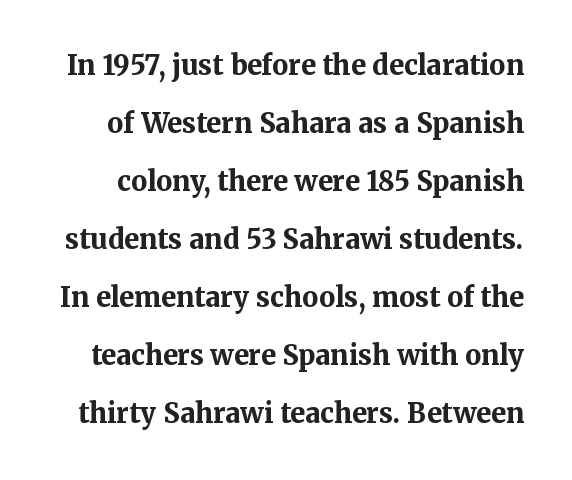
{"italic": "no", "bold": "yes", "underline": "no", "line_spacing": "loose", "line_spacing_ratio": 2.15, "letter_spacing": "normal", "letter_spacing_em": 0.0, "glyph_px": 27}
